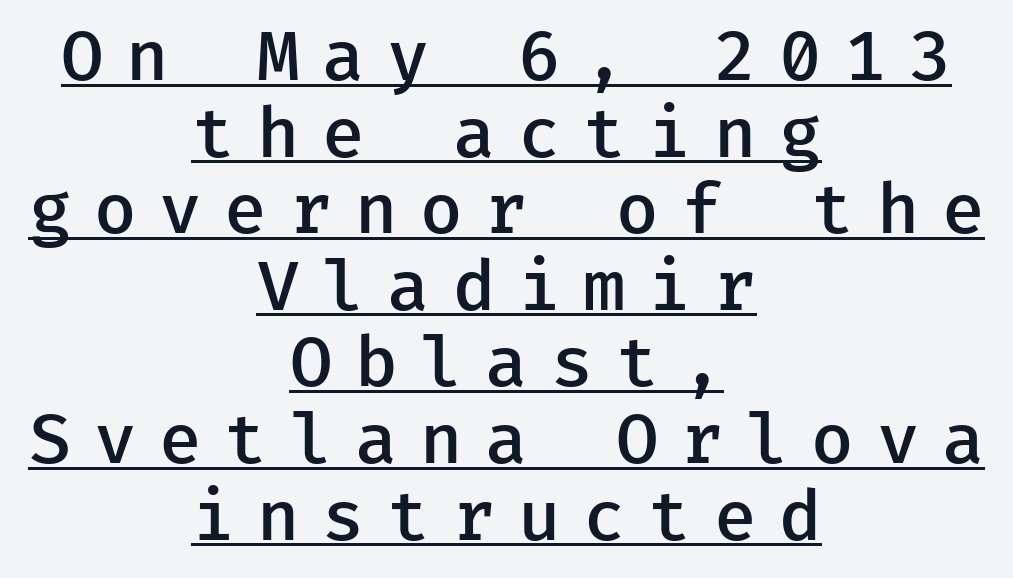
How heavy is the stroke? Medium-heavy — a semibold, shy of bold. Does the copy run flush right? No — it is centered line by line. The text was rendered using a sans face with plain stroke endings. Is the letter spacing exaggerated? Yes — the characters are pushed far apart. Regarding leading, the lines here are crowded together.
